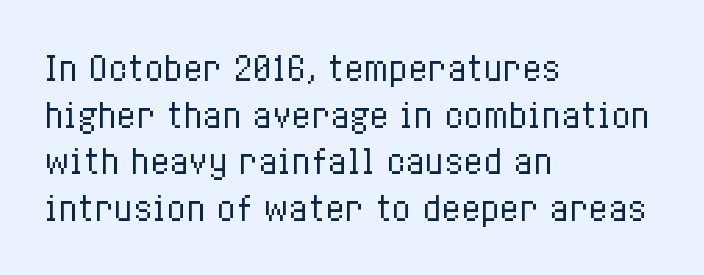
The image shows 32 px regular-weight, condensed type, upright; set left-aligned, normal line spacing (1.46x), normal letter spacing, not underlined; low stroke contrast and a medium x-height.
